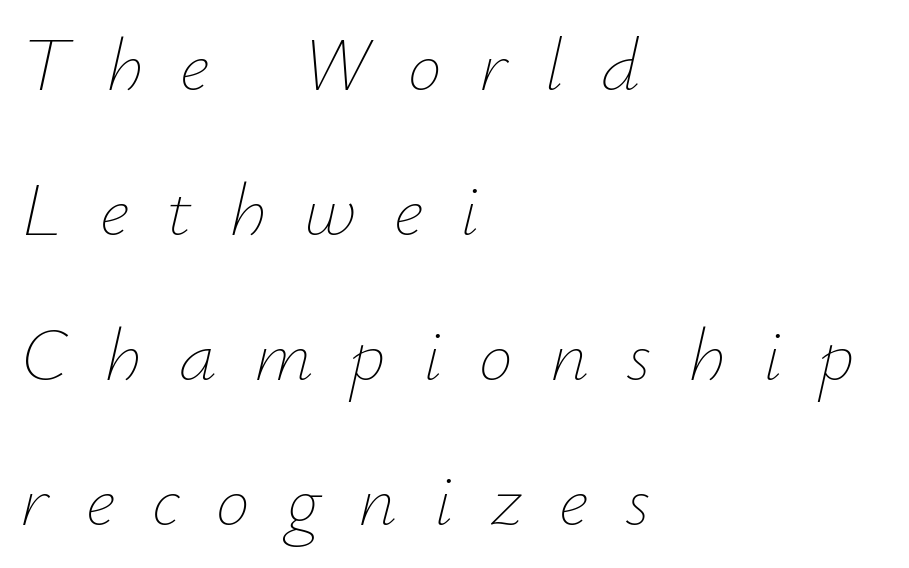
The image shows 76 px thin type, italic (leaning right); set left-aligned, loose line spacing (1.91x), unusually wide letter spacing (+0.49 em), not underlined; low stroke contrast and a small x-height.
